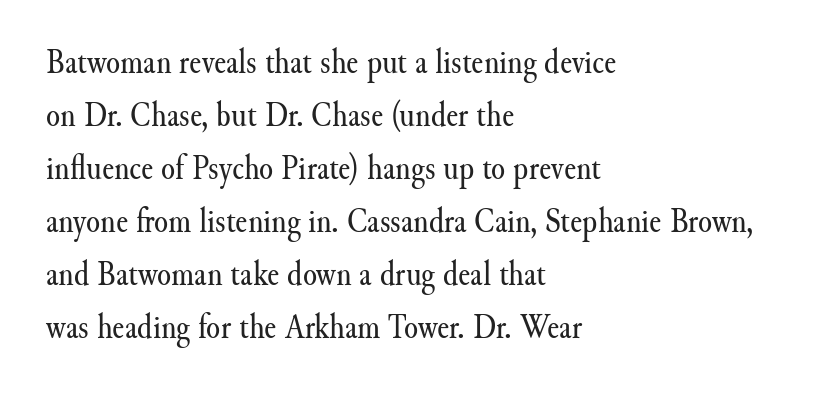
Q: Is the text bold? A: No.
Q: Is the text italic (slanted)? A: No, it is upright.
Q: Is the typeface a serif or a sans-serif typeface? A: Serif.
Q: Is the text underlined? A: No.
Q: How is the paragraph aligned? A: Left-aligned.
Q: Is the spacing between letters normal or unusually wide? A: Normal.
Q: Is the spacing between lines tight, normal or loose? A: Normal.
Q: Width (condensed, normal, or wide)? A: Normal.
Q: Stroke contrast? A: Medium.
Q: x-height? A: Small.
Q: Monospaced? A: No.
